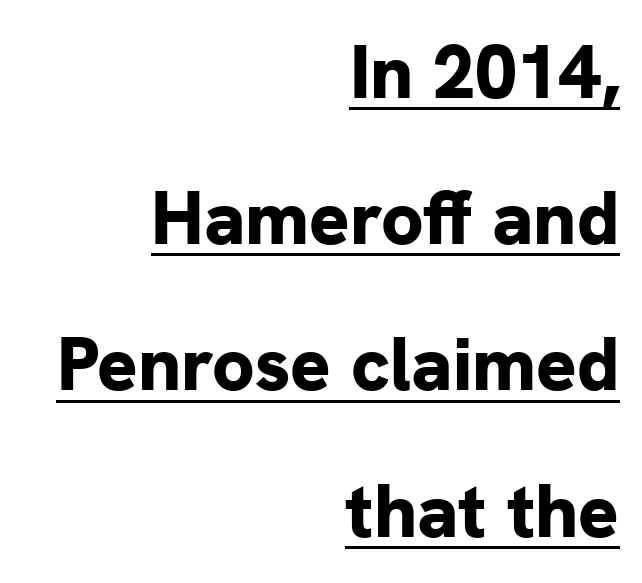
Q: Is the text bold? A: Yes.
Q: Is the text italic (slanted)? A: No, it is upright.
Q: Is the typeface a serif or a sans-serif typeface? A: Sans-serif.
Q: Is the text underlined? A: Yes.
Q: How is the paragraph aligned? A: Right-aligned.
Q: Is the spacing between letters normal or unusually wide? A: Normal.
Q: Is the spacing between lines tight, normal or loose? A: Loose.
Q: Width (condensed, normal, or wide)? A: Normal.
Q: Stroke contrast? A: Low.
Q: x-height? A: Medium.
Q: Monospaced? A: No.
